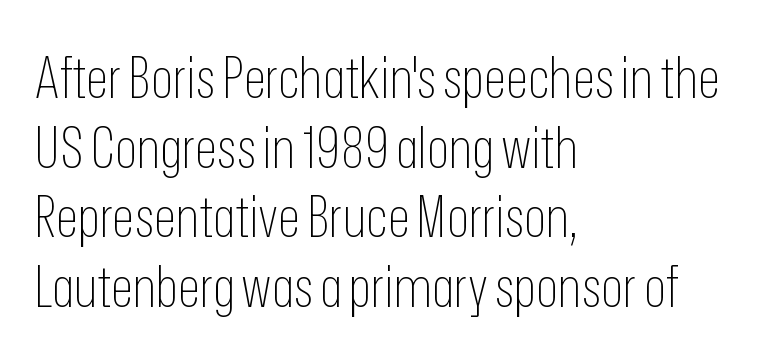
Q: Is the text bold? A: No.
Q: Is the text italic (slanted)? A: No, it is upright.
Q: Is the typeface a serif or a sans-serif typeface? A: Sans-serif.
Q: Is the text underlined? A: No.
Q: How is the paragraph aligned? A: Left-aligned.
Q: Is the spacing between letters normal or unusually wide? A: Normal.
Q: Width (condensed, normal, or wide)? A: Condensed.
Q: Stroke contrast? A: Low.
Q: x-height? A: Medium.
Q: Monospaced? A: No.
